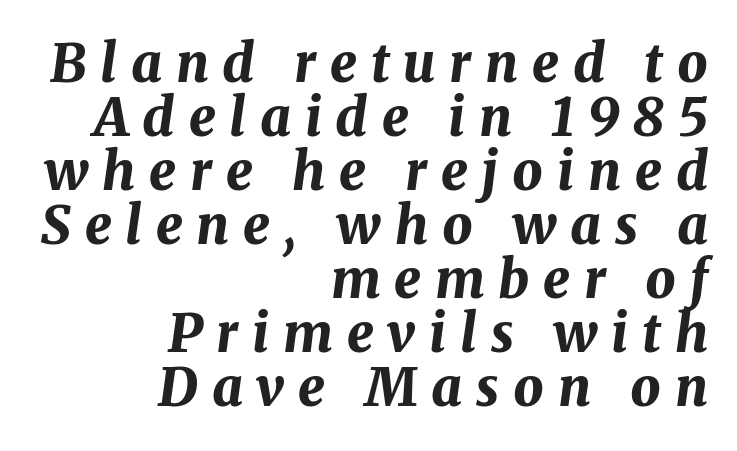
The image shows 53 px bold type, italic (leaning right); set right-aligned, tight line spacing (1.02x), unusually wide letter spacing (+0.26 em), not underlined; medium stroke contrast and a medium x-height.
